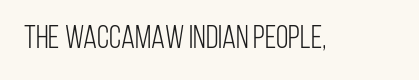
Italic: no, the glyphs are upright roman. Inter-character spacing is left at the font's built-in metrics. The passage shown is not bold in any degree. Quick note: underline off.
